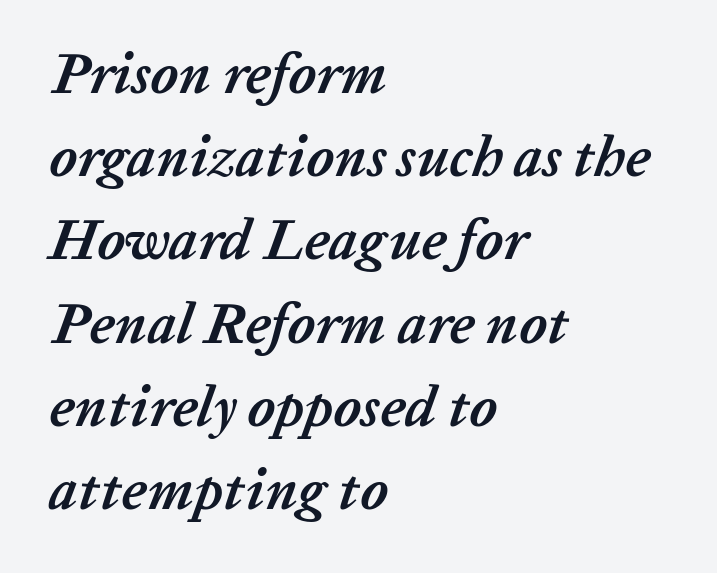
Q: Is the text bold? A: Yes.
Q: Is the text italic (slanted)? A: Yes, it leans right by about 20 degrees.
Q: Is the text underlined? A: No.
Q: How is the paragraph aligned? A: Left-aligned.
Q: Is the spacing between letters normal or unusually wide? A: Normal.
Q: Is the spacing between lines tight, normal or loose? A: Normal.
Q: Width (condensed, normal, or wide)? A: Normal.
Q: Stroke contrast? A: Low.
Q: x-height? A: Medium.
Q: Monospaced? A: No.
